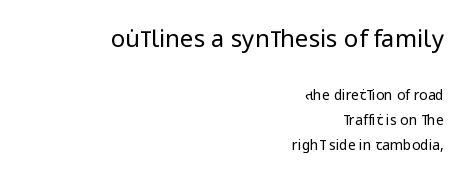
The image shows 24 px text type, upright; set right-aligned, line spacing 1.79x, normal letter spacing, not underlined; the first (top) block is 1.71x larger.
